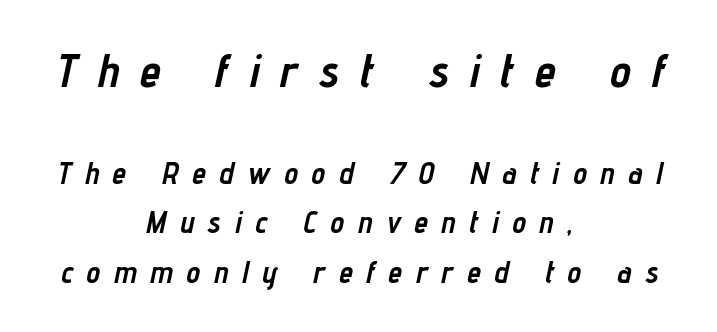
Q: Is the text bold? A: Yes.
Q: Is the text italic (slanted)? A: Yes, it leans right by about 12 degrees.
Q: Is the text underlined? A: No.
Q: How is the paragraph aligned? A: Centered.
Q: Is the spacing between letters normal or unusually wide? A: Unusually wide.
Q: Is the spacing between lines tight, normal or loose? A: Normal.
Q: Which block of text is set in a larger size, the first (top) or the second (bottom)? A: The first (top) one.
Q: Width (condensed, normal, or wide)? A: Condensed.
Q: Stroke contrast? A: Low.
Q: x-height? A: Medium.
Q: Monospaced? A: No.
